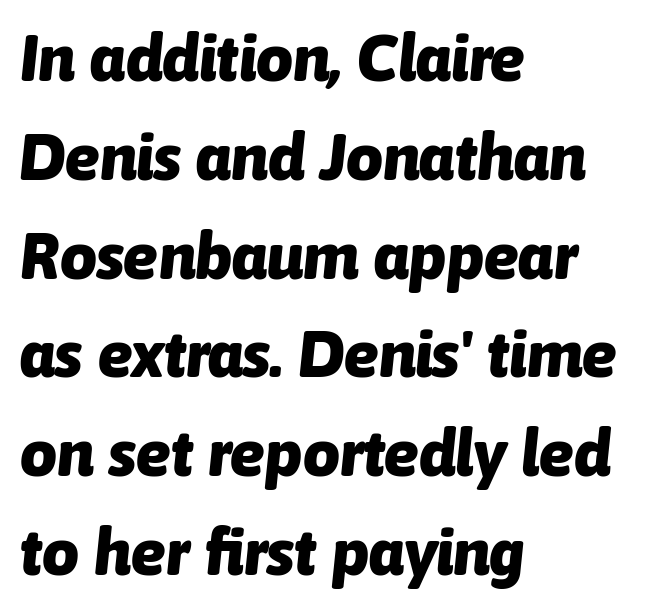
It's the slanting kind of type. Words float on clear page, feet unadorned. The rendering uses natural spacing where letterforms have individual widths. Set as a true bold cut, around the 700 mark.
